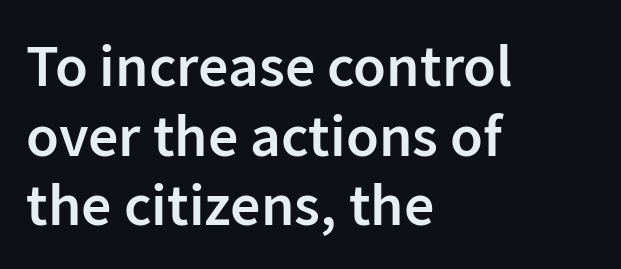
As a designer I'd log this as weight 600, semibold. A bare baseline throughout the passage. A typesetter would call this proportional, since set widths differ per character. Italic: no, the glyphs are upright roman. Serif or sans? Sans — the stroke terminals are bare. Visually the block forms a straight wall on the left and a jagged coastline on the right.
